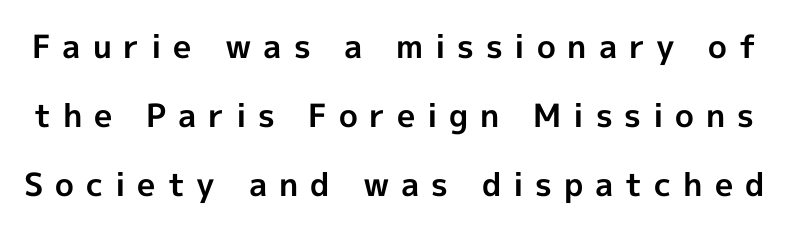
Bold? Absolutely — the strokes are thick and heavy. Line spacing here is loose. The designer went with a sans here, leaving each stem footless. Tall strokes in this sample are plumb rather than angled. Only glyphs here, with clear space below each row. Glyph-to-glyph distance is far greater than everyday printed text.
